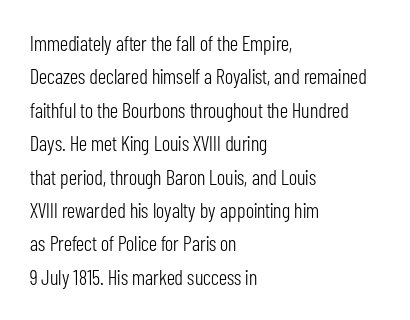
The image shows 21 px text type, upright; set left-aligned, normal line spacing (1.59x), normal letter spacing, not underlined.
